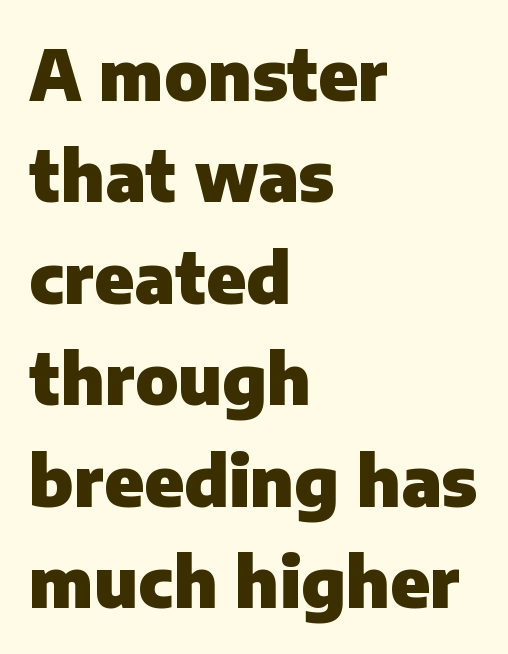
{"serif": "no", "italic": "no", "bold": "yes", "weight": "heavy", "width": "normal", "stroke_contrast": "low", "x_height": "medium", "monospaced": "no", "underline": "no", "align": "left", "line_spacing": "normal", "line_spacing_ratio": 1.47, "letter_spacing": "normal", "letter_spacing_em": 0.0, "glyph_px": 69}
